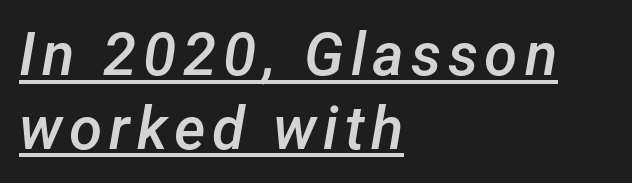
A student would call this left alignment; a typographer would say flush left, rag right. These characters rest on top of a visible drawn line. Set as a demibold, roughly 600 on the weight scale. The text carries the slant typical of an italic or oblique font. Here the designer chose a conventional face with non-uniform glyph widths.
